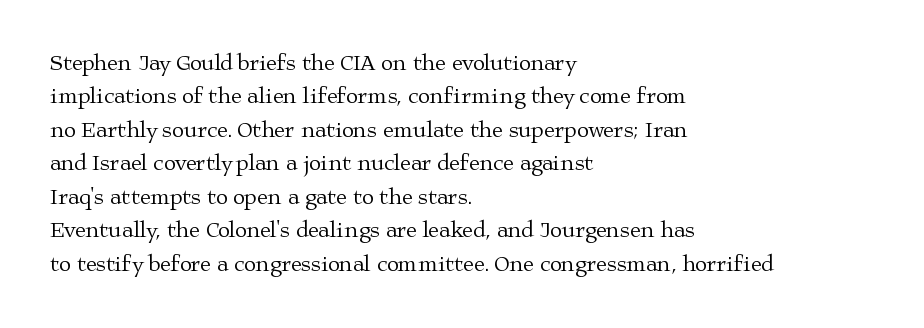
Q: Is the text bold? A: No.
Q: Is the text italic (slanted)? A: No, it is upright.
Q: Is the text underlined? A: No.
Q: How is the paragraph aligned? A: Left-aligned.
Q: Is the spacing between letters normal or unusually wide? A: Normal.
Q: Is the spacing between lines tight, normal or loose? A: Normal.
